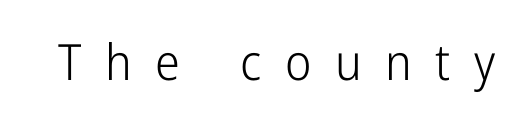
{"serif": "no", "italic": "no", "bold": "no", "weight": "light", "width": "condensed", "stroke_contrast": "low", "x_height": "medium", "monospaced": "no", "underline": "no", "letter_spacing": "wide", "letter_spacing_em": 0.47, "glyph_px": 50}
